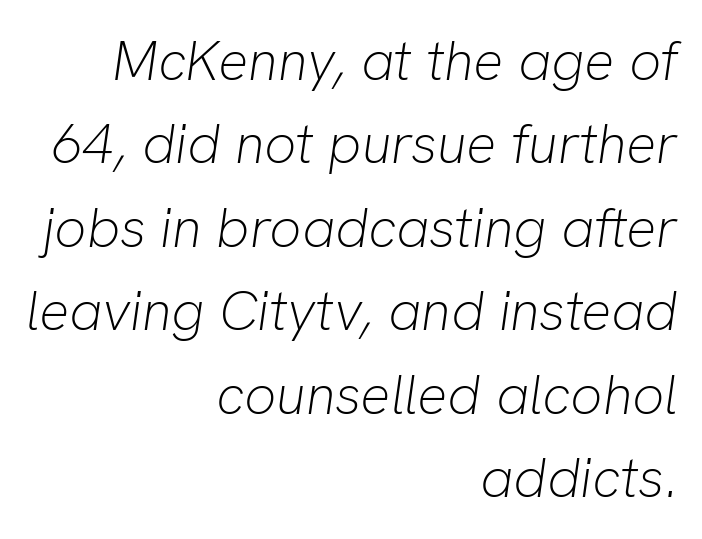
Regular leading. The font sits on the lighter half of the weight spectrum, regular included. Notice how the stems are inclined rather than vertical — that's the hallmark of italics. How are the letters spaced? Ordinarily, with no added tracking.
